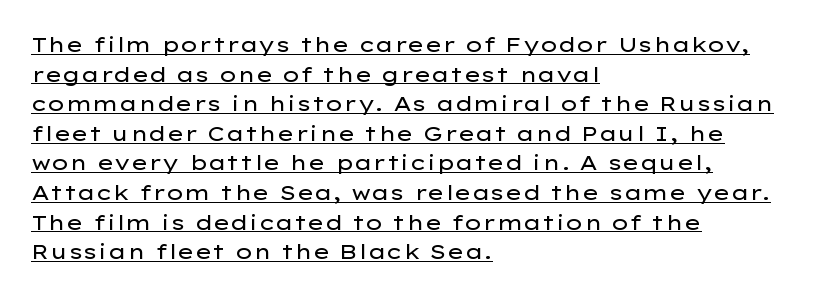
{"italic": "no", "bold": "no", "underline": "yes", "align": "left", "line_spacing": "normal", "line_spacing_ratio": 1.41, "letter_spacing": "normal", "letter_spacing_em": 0.0, "glyph_px": 21}
